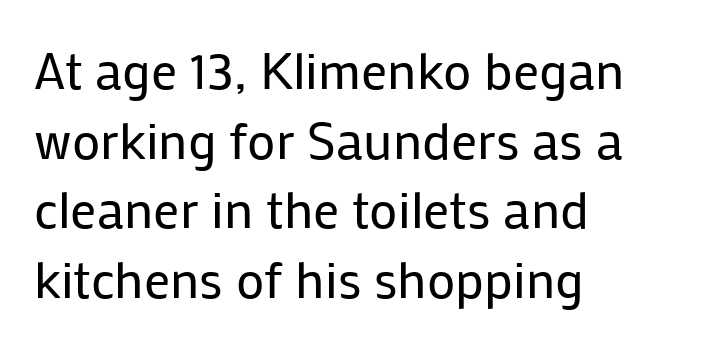
Q: Is the text bold? A: No.
Q: Is the text italic (slanted)? A: No, it is upright.
Q: Is the typeface a serif or a sans-serif typeface? A: Sans-serif.
Q: Is the text underlined? A: No.
Q: How is the paragraph aligned? A: Left-aligned.
Q: Is the spacing between letters normal or unusually wide? A: Normal.
Q: Is the spacing between lines tight, normal or loose? A: Normal.
Q: Width (condensed, normal, or wide)? A: Normal.
Q: Stroke contrast? A: Low.
Q: x-height? A: Medium.
Q: Monospaced? A: No.
